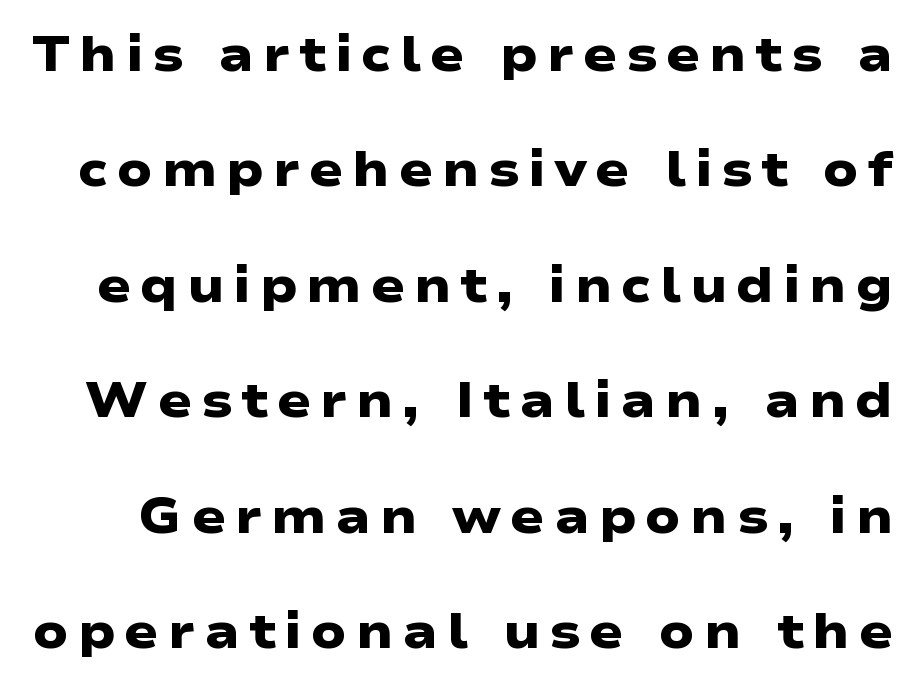
{"serif": "no", "bold": "yes", "weight": "heavy", "width": "wide", "stroke_contrast": "low", "x_height": "medium", "monospaced": "no", "underline": "no", "line_spacing": "loose", "line_spacing_ratio": 2.31, "glyph_px": 50}
